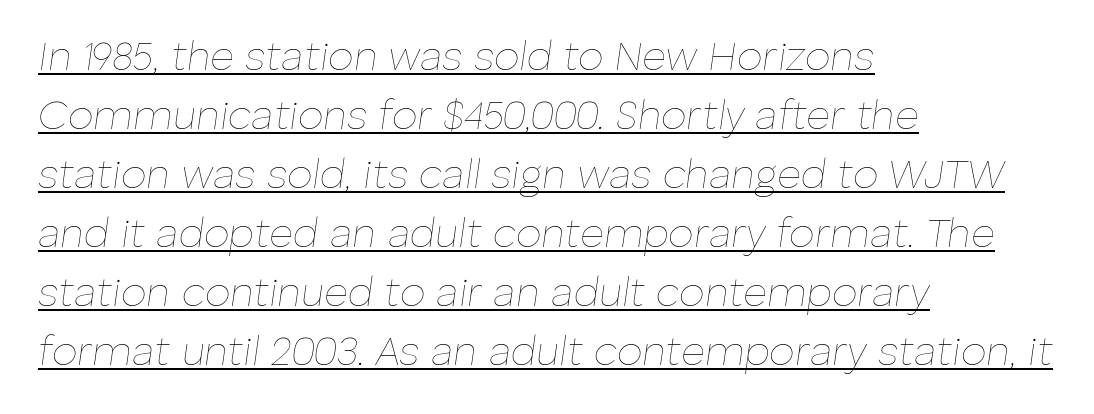
{"italic": "yes", "lean": "right", "slant_degrees": 8, "bold": "no", "weight": "thin", "width": "normal", "stroke_contrast": "low", "x_height": "medium", "monospaced": "no", "underline": "yes", "align": "left", "line_spacing": "normal", "line_spacing_ratio": 1.44, "letter_spacing": "normal", "letter_spacing_em": 0.0, "glyph_px": 41}
